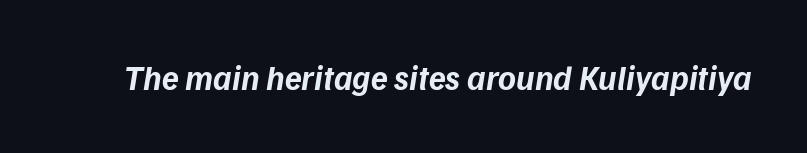
{"italic": "yes", "lean": "right", "slant_degrees": 9, "bold": "yes", "weight": "bold", "width": "normal", "stroke_contrast": "low", "x_height": "medium", "monospaced": "no", "underline": "no", "letter_spacing": "normal", "letter_spacing_em": 0.0, "glyph_px": 34}
